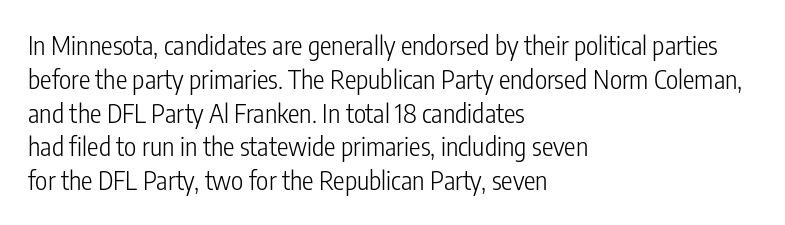
The image shows 26 px text type, upright; set left-aligned, normal line spacing (1.3x), normal letter spacing, not underlined.
